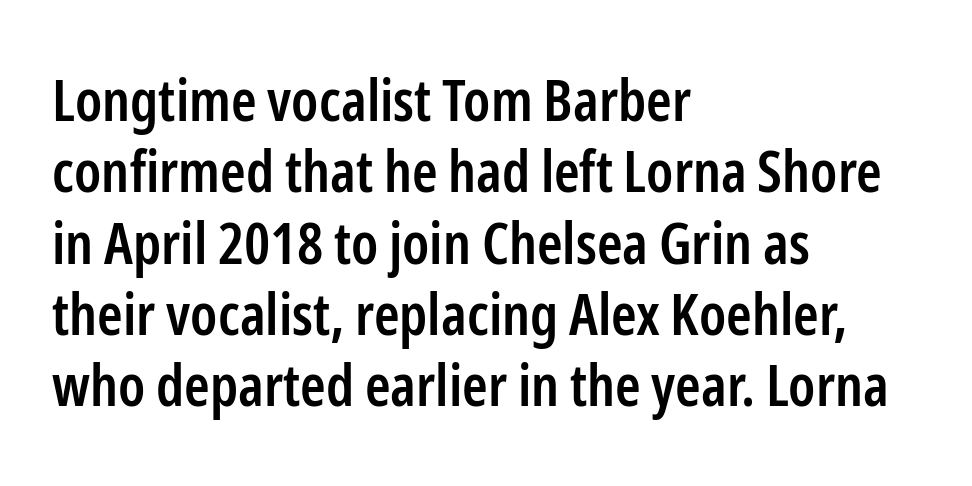
Q: Is the text bold? A: Semi-bold.
Q: Is the text italic (slanted)? A: No, it is upright.
Q: Is the typeface a serif or a sans-serif typeface? A: Sans-serif.
Q: Is the text underlined? A: No.
Q: How is the paragraph aligned? A: Left-aligned.
Q: Is the spacing between letters normal or unusually wide? A: Normal.
Q: Width (condensed, normal, or wide)? A: Condensed.
Q: Stroke contrast? A: Low.
Q: x-height? A: Medium.
Q: Monospaced? A: No.
